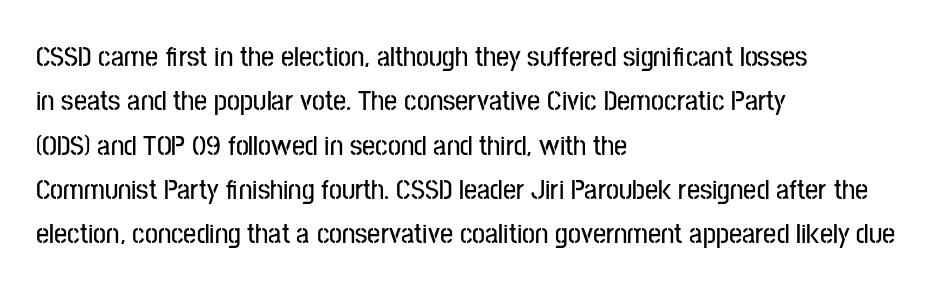
A typesetter would call this proportional, since set widths differ per character. A sans-serif font was chosen for this passage. The gap between lines stays unmarked. Vertical strokes here are truly vertical. Normally led — the rows are evenly, conventionally spaced. The tracking reads as untouched default to a designer's eye.
